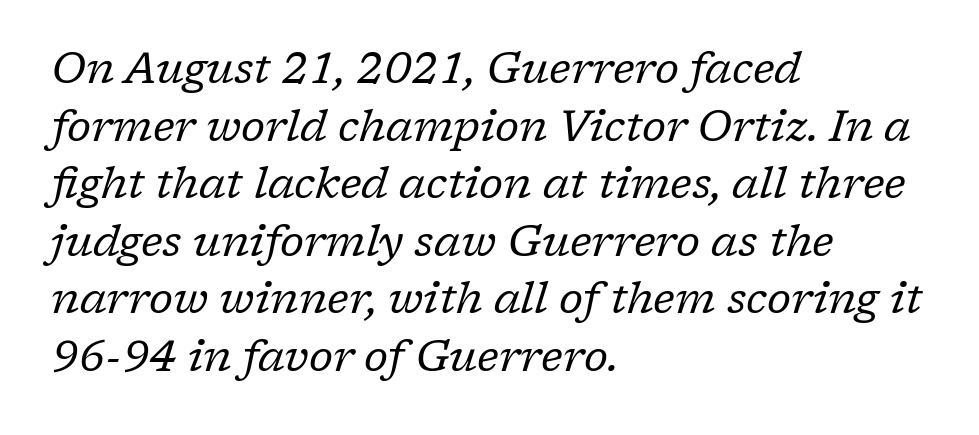
The image shows 43 px regular-weight serif type, italic (leaning right); set left-aligned, normal line spacing (1.34x), normal letter spacing, not underlined; low stroke contrast and a medium x-height.
